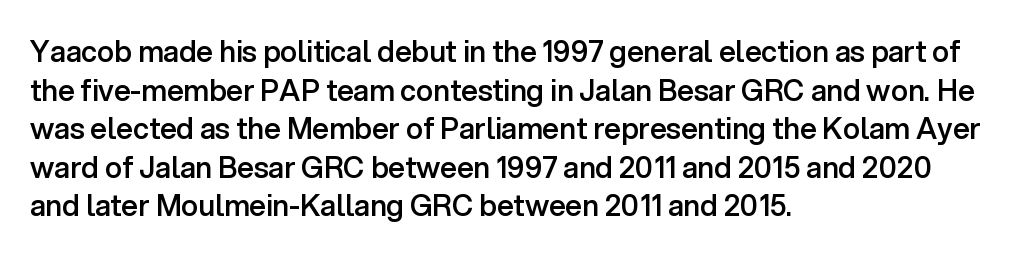
Posture: straight, roman, zero tilt. Quick note: underline off. Line starts are locked; line ends wander. Caption: standard tracking, unaltered.
